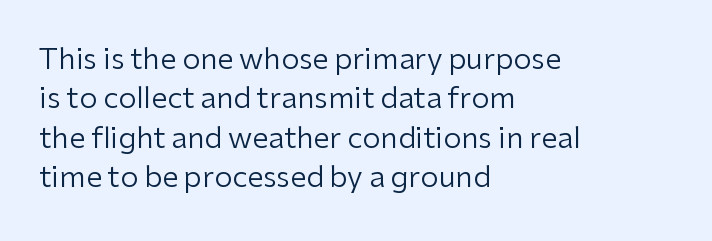
You could not count columns in this text — the font is proportionally spaced. In terms of letterspacing, this is plain default setting. The rag falls on the right side of this text block. This rendering features lettering with no underline. How would I describe the line gaps? Plain and ordinary. Unlike italic type, these characters show no tilt at all.
